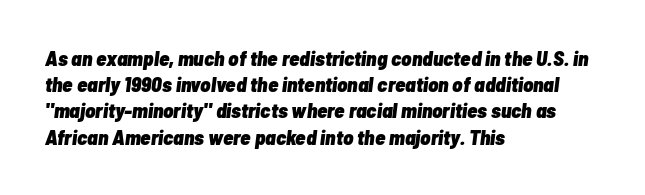
Compared with typical body copy, the letter spacing here is the same. These lines stack with their left ends in a neat column. The block of text has a typical density, with ordinary space between rows. Thick stems and heavy bowls — unmistakably bold. Words float on clear page, feet unadorned.
